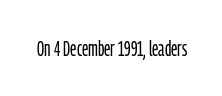
{"italic": "no", "bold": "no", "underline": "no", "letter_spacing": "normal", "letter_spacing_em": 0.0, "glyph_px": 21}
